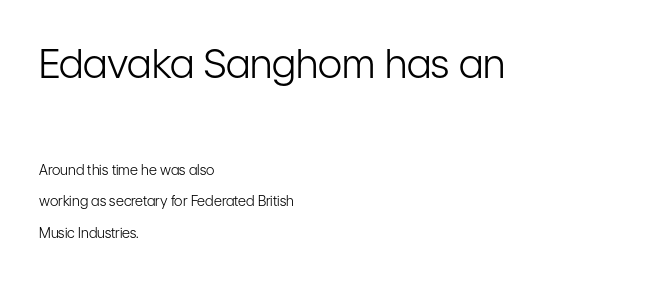
Q: Is the text bold? A: No.
Q: Is the text italic (slanted)? A: No, it is upright.
Q: Is the typeface a serif or a sans-serif typeface? A: Sans-serif.
Q: Is the text underlined? A: No.
Q: How is the paragraph aligned? A: Left-aligned.
Q: Is the spacing between letters normal or unusually wide? A: Normal.
Q: Is the spacing between lines tight, normal or loose? A: Loose.
Q: Which block of text is set in a larger size, the first (top) or the second (bottom)? A: The first (top) one.
Q: Width (condensed, normal, or wide)? A: Condensed.
Q: Stroke contrast? A: Low.
Q: x-height? A: Medium.
Q: Monospaced? A: No.
